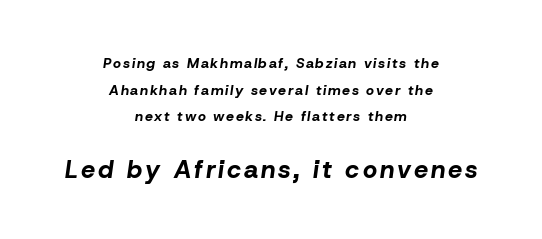
The image shows 25 px bold type, italic (leaning right); set centered, loose line spacing (1.9x), not underlined; the second (bottom) block is 1.79x larger.
